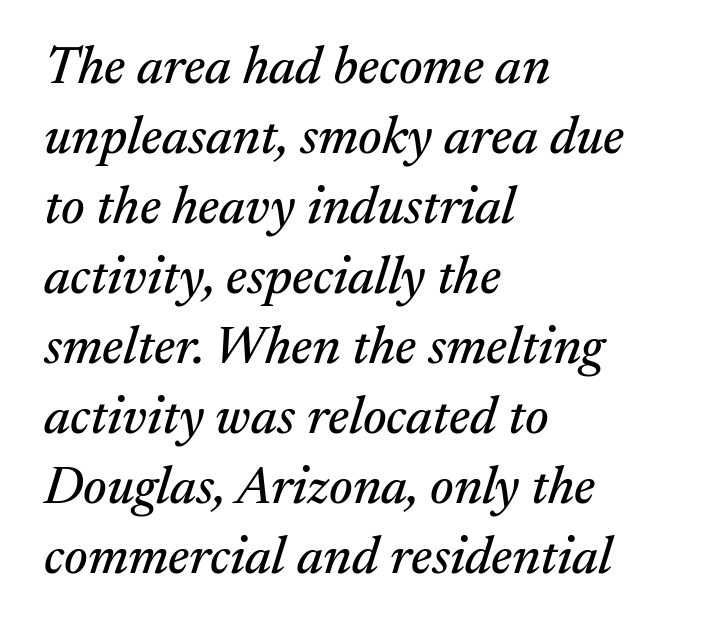
The image shows 53 px serif type, italic (leaning right); set left-aligned, normal line spacing (1.32x), normal letter spacing, not underlined; medium stroke contrast and a medium x-height.
